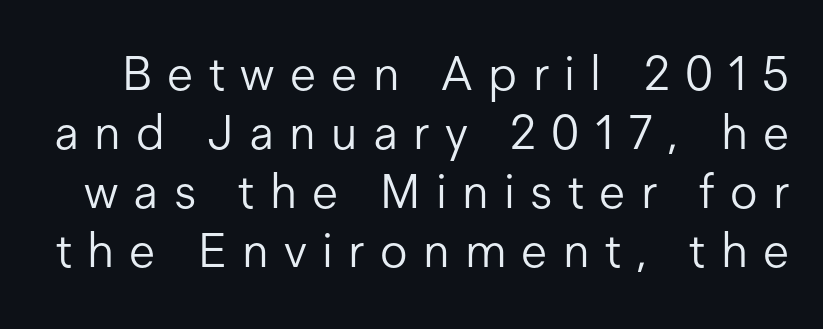
The image shows 48 px light sans-serif type, upright; set line spacing 1.23x, unusually wide letter spacing (+0.32 em), not underlined; low stroke contrast and a medium x-height.
